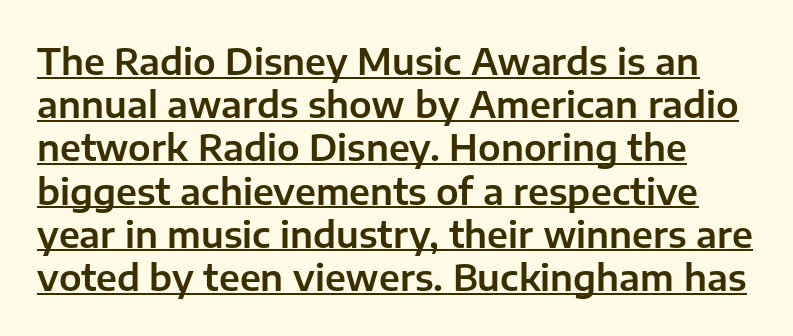
The image shows 36 px sans-serif type, upright; set line spacing 1.2x, normal letter spacing, underlined; low stroke contrast and a medium x-height.
